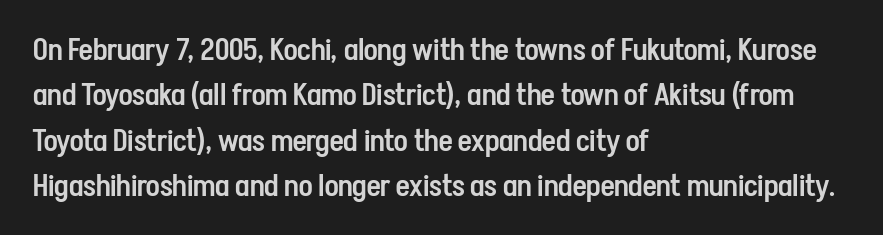
{"serif": "no", "italic": "no", "bold": "semi", "weight": "semibold", "width": "condensed", "stroke_contrast": "low", "x_height": "medium", "monospaced": "no", "underline": "no", "align": "left", "line_spacing": "normal", "line_spacing_ratio": 1.51, "letter_spacing": "normal", "letter_spacing_em": 0.0, "glyph_px": 30}
